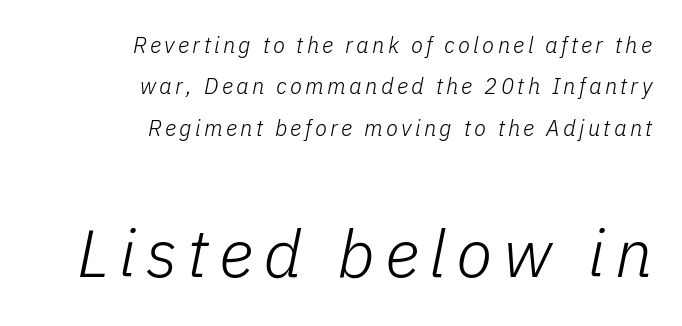
{"italic": "yes", "lean": "right", "slant_degrees": 11, "bold": "no", "weight": "light", "width": "normal", "stroke_contrast": "low", "x_height": "medium", "monospaced": "no", "underline": "no", "align": "right", "line_spacing_ratio": 1.88, "larger_block": "second", "size_ratio": 3.05, "glyph_px": 67}
